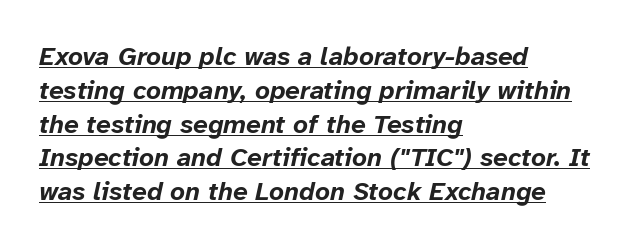
Q: Is the text bold? A: Yes.
Q: Is the text italic (slanted)? A: Yes, it leans right by about 12 degrees.
Q: Is the text underlined? A: Yes.
Q: How is the paragraph aligned? A: Left-aligned.
Q: Is the spacing between letters normal or unusually wide? A: Normal.
Q: Is the spacing between lines tight, normal or loose? A: Normal.
